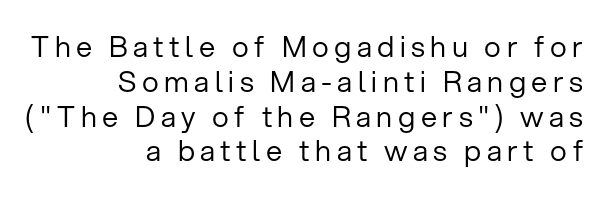
{"serif": "no", "italic": "no", "bold": "no", "weight": "regular", "width": "normal", "stroke_contrast": "low", "x_height": "medium", "monospaced": "no", "underline": "no", "align": "right", "line_spacing_ratio": 1.2, "glyph_px": 29}
